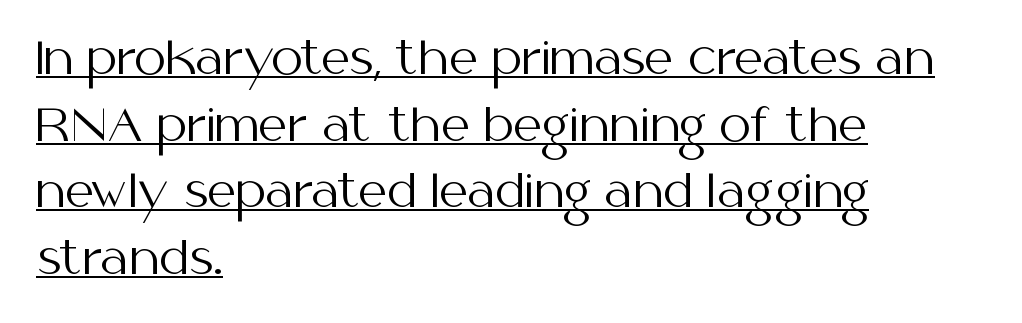
{"serif": "no", "italic": "no", "bold": "no", "weight": "regular", "width": "normal", "stroke_contrast": "medium", "x_height": "medium", "monospaced": "no", "underline": "yes", "align": "left", "line_spacing": "normal", "line_spacing_ratio": 1.48, "letter_spacing": "normal", "letter_spacing_em": 0.0, "glyph_px": 45}
